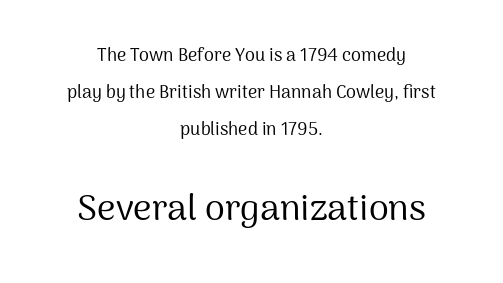
{"serif": "no", "italic": "no", "bold": "no", "weight": "regular", "width": "normal", "stroke_contrast": "medium", "x_height": "medium", "monospaced": "no", "underline": "no", "align": "center", "line_spacing": "loose", "line_spacing_ratio": 2.06, "letter_spacing": "normal", "letter_spacing_em": 0.0, "larger_block": "second", "size_ratio": 2.0, "glyph_px": 36}
